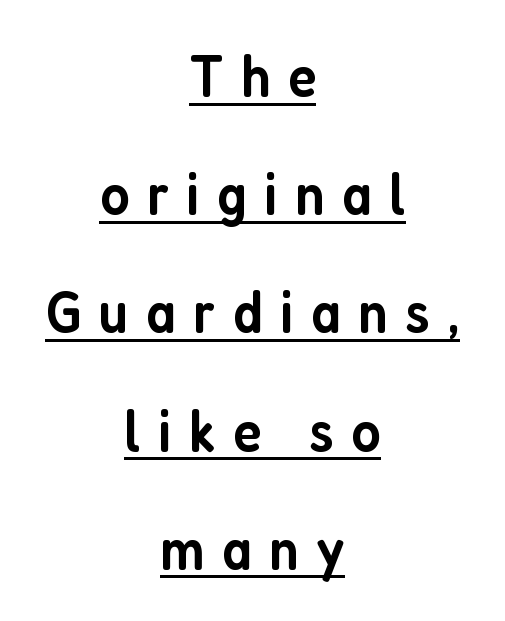
I'd call this a sans setting — the letters go barefoot. Here the designer chose a conventional face with non-uniform glyph widths. Glyph-to-glyph distance is far greater than everyday printed text. This is moderately heavy type, rendered in semibold. The letters stand upright; this is a roman face. Typeset on center — no edge is straight.
